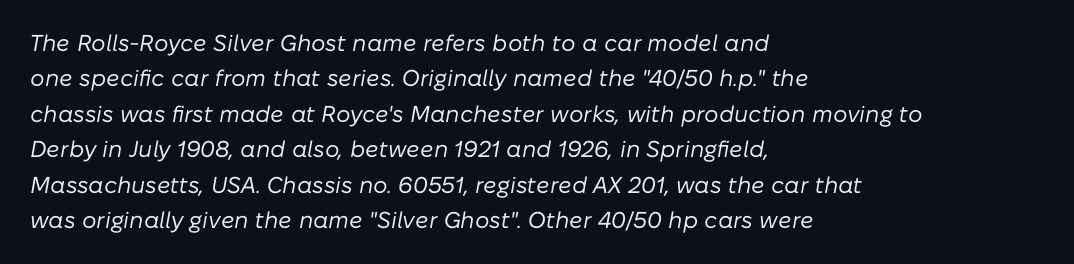
Q: Is the text bold? A: No.
Q: Is the text italic (slanted)? A: Yes, it leans right by about 10 degrees.
Q: Is the text underlined? A: No.
Q: How is the paragraph aligned? A: Left-aligned.
Q: Is the spacing between letters normal or unusually wide? A: Normal.
Q: Is the spacing between lines tight, normal or loose? A: Normal.
